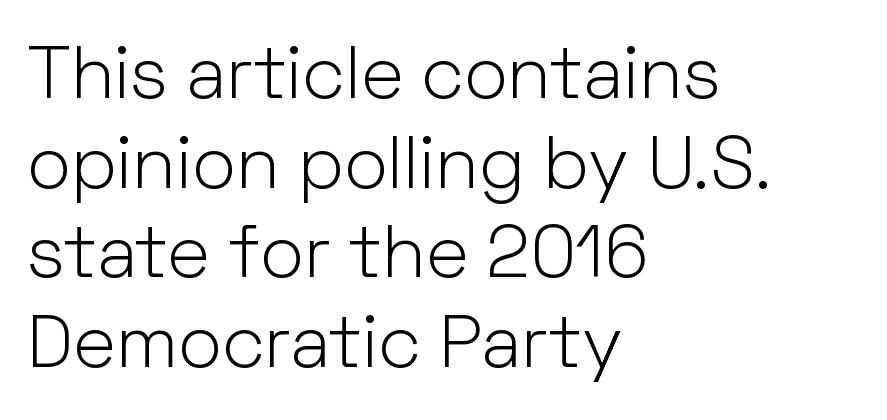
No feet cap the strokes, marking this as sans-serif type. Is the block centered? No — it sits flush against the left margin. The words here are not underlined. Letter spacing: default. Every character sits straight up, as roman type does.
